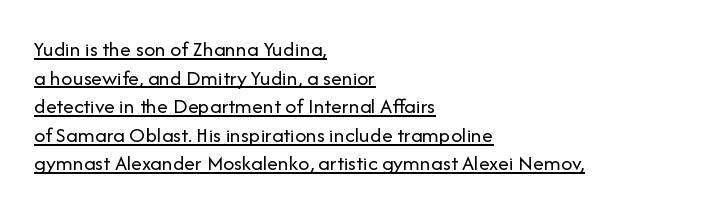
{"italic": "no", "bold": "no", "underline": "yes", "align": "left", "line_spacing": "normal", "line_spacing_ratio": 1.3, "letter_spacing": "normal", "letter_spacing_em": 0.0, "glyph_px": 22}
